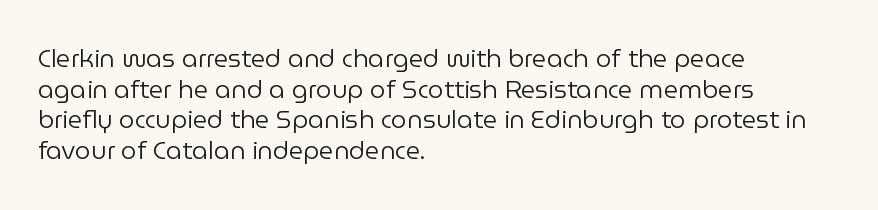
The letters look calm and open, with moderate or lighter stems. Descenders are the only things crossing below the line. Left-aligned paragraph, ragged on the right. Short note: letters normally spaced.
